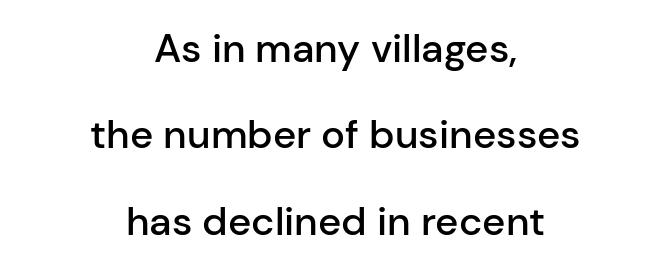
{"serif": "no", "italic": "no", "bold": "semi", "weight": "semibold", "width": "normal", "stroke_contrast": "low", "x_height": "medium", "monospaced": "no", "underline": "no", "align": "center", "line_spacing": "loose", "line_spacing_ratio": 2.16, "letter_spacing": "normal", "letter_spacing_em": 0.0, "glyph_px": 40}
